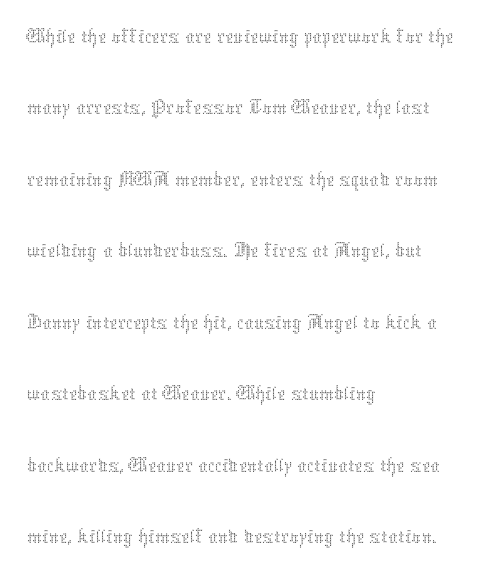
The image shows 47 px thin type, upright; set left-aligned, normal line spacing (1.52x), normal letter spacing, not underlined; medium stroke contrast and a medium x-height.
